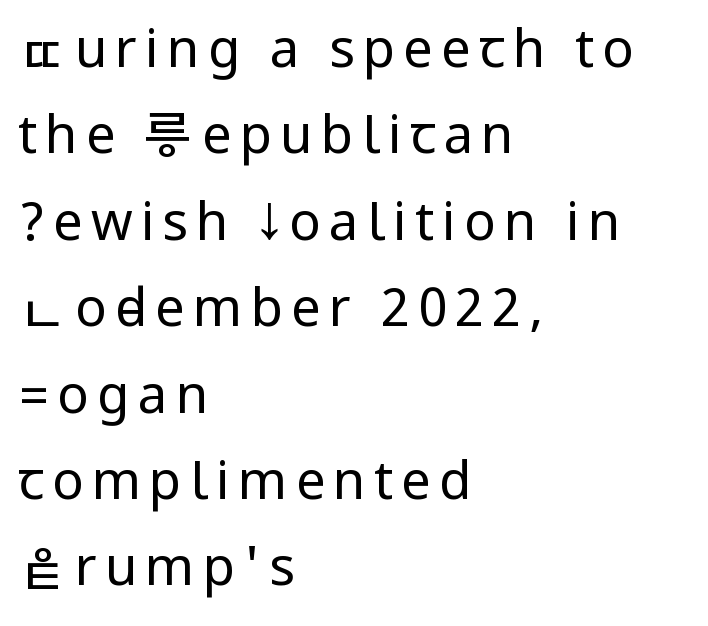
{"serif": "no", "italic": "no", "bold": "no", "weight": "regular", "width": "condensed", "stroke_contrast": "low", "underline": "no", "align": "left", "line_spacing": "normal", "line_spacing_ratio": 1.63, "glyph_px": 53}
